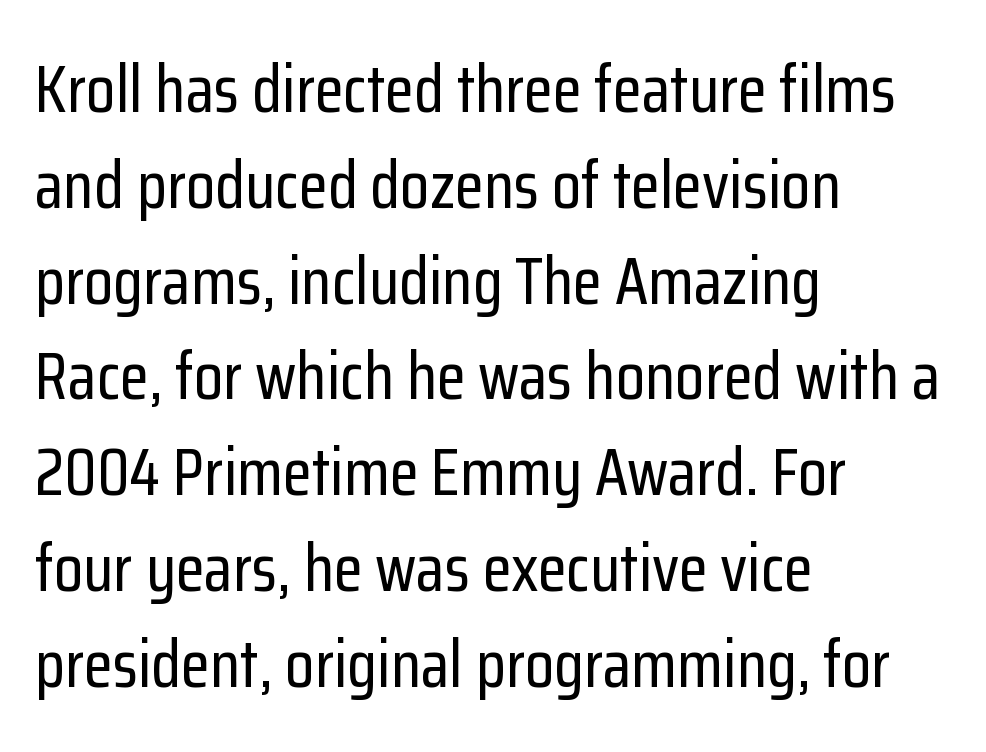
Notice how descenders clear the ascenders below comfortably — that's standard leading. The type is set solid horizontally, with unmodified tracking. Is this a fixed-width face? No — the glyphs have proportional, varying widths. Italic? Not at all — the glyphs are vertical.
